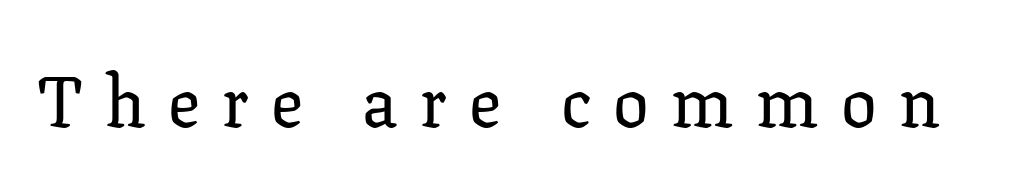
{"serif": "yes", "italic": "no", "width": "normal", "stroke_contrast": "low", "x_height": "medium", "monospaced": "no", "underline": "no", "letter_spacing": "wide", "letter_spacing_em": 0.32, "glyph_px": 71}
